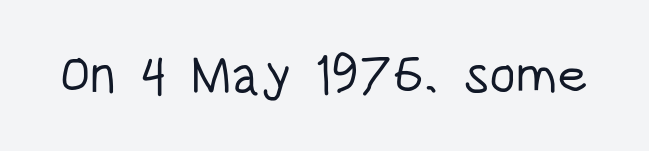
The image shows 54 px light, condensed sans-serif type, upright; set normal letter spacing, not underlined; low stroke contrast and a large x-height.
